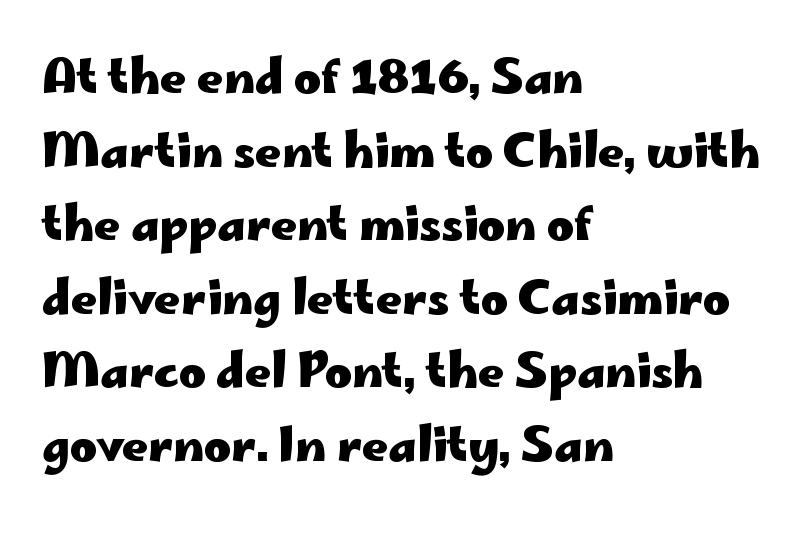
Q: Is the text bold? A: Yes.
Q: Is the text italic (slanted)? A: No, it is upright.
Q: Is the typeface a serif or a sans-serif typeface? A: Sans-serif.
Q: Is the text underlined? A: No.
Q: How is the paragraph aligned? A: Left-aligned.
Q: Is the spacing between letters normal or unusually wide? A: Normal.
Q: Is the spacing between lines tight, normal or loose? A: Normal.
Q: Width (condensed, normal, or wide)? A: Wide.
Q: Stroke contrast? A: Low.
Q: x-height? A: Small.
Q: Monospaced? A: No.
